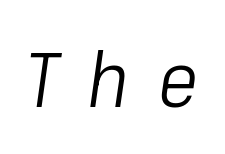
Is the type slanted? Yes — the strokes lean at a clear angle. Is the letter spacing exaggerated? Yes — the characters are pushed far apart. Rule under the text: the space is simply empty. Weight: not bold — regular or lighter.
